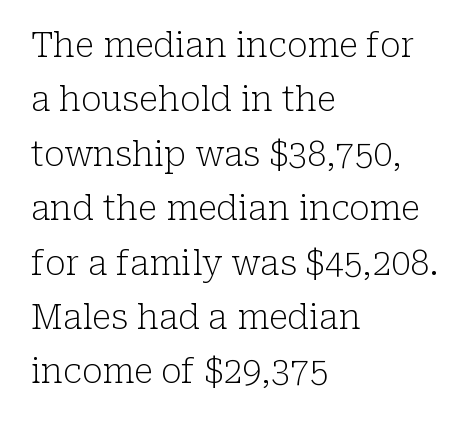
The image shows 34 px light serif type, upright; set left-aligned, normal line spacing (1.6x), normal letter spacing, not underlined; low stroke contrast and a medium x-height.
